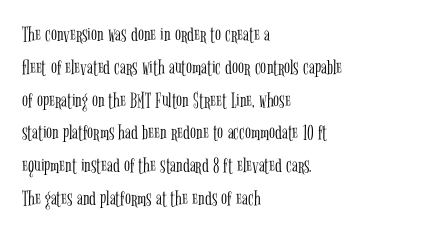
Q: Is the text bold? A: No.
Q: Is the text italic (slanted)? A: No, it is upright.
Q: Is the text underlined? A: No.
Q: How is the paragraph aligned? A: Left-aligned.
Q: Is the spacing between letters normal or unusually wide? A: Normal.
Q: Is the spacing between lines tight, normal or loose? A: Normal.
